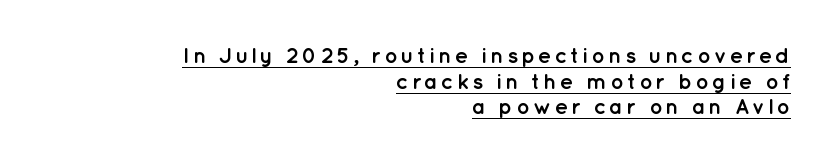
Q: Is the text bold? A: Yes.
Q: Is the text italic (slanted)? A: No, it is upright.
Q: Is the text underlined? A: Yes.
Q: How is the paragraph aligned? A: Right-aligned.
